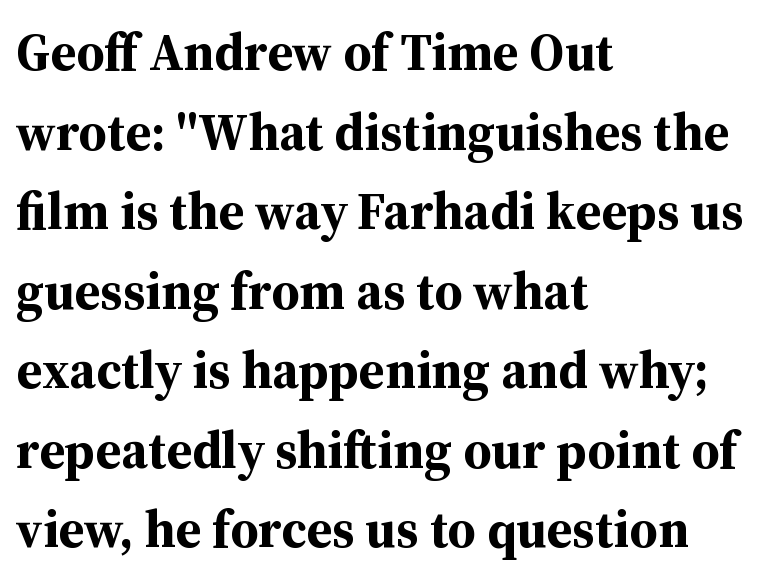
Tracking value appears to be zero — textbook default spacing. The designer left line spacing at the default. Pretty heavy lettering here — definitely bold. Rule under the text: the space is simply empty.
